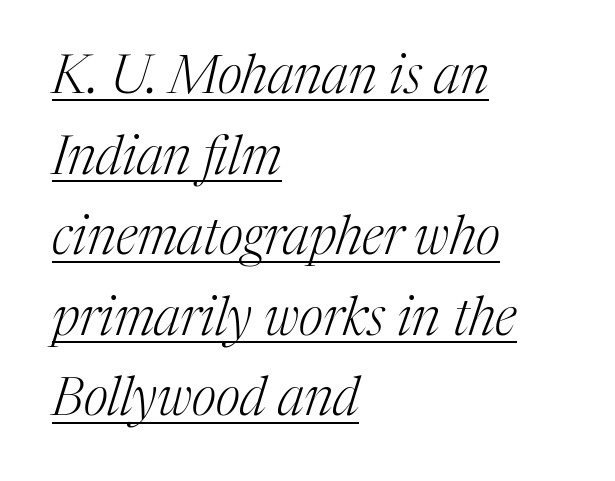
{"serif": "yes", "italic": "yes", "lean": "right", "slant_degrees": 17, "bold": "no", "weight": "light", "width": "normal", "stroke_contrast": "medium", "x_height": "medium", "monospaced": "no", "underline": "yes", "align": "left", "line_spacing": "normal", "line_spacing_ratio": 1.52, "letter_spacing": "normal", "letter_spacing_em": 0.0, "glyph_px": 53}
